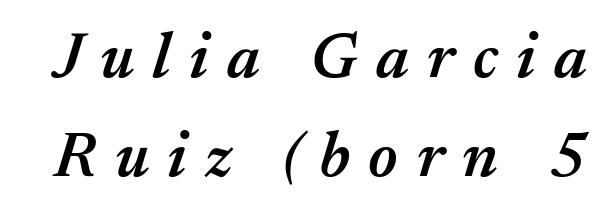
{"italic": "yes", "lean": "right", "slant_degrees": 17, "bold": "semi", "weight": "semibold", "width": "normal", "stroke_contrast": "medium", "x_height": "medium", "monospaced": "no", "underline": "no", "line_spacing": "normal", "line_spacing_ratio": 1.55, "letter_spacing": "wide", "letter_spacing_em": 0.29, "glyph_px": 64}
